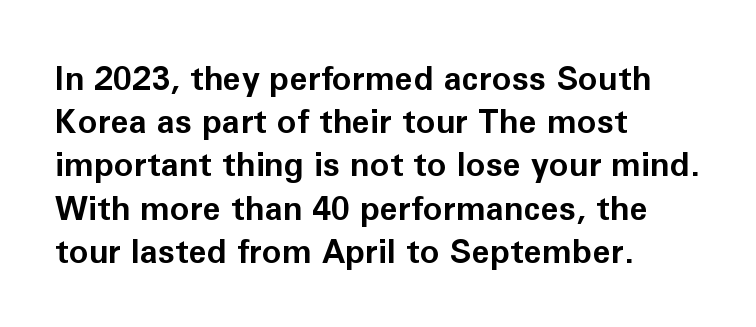
{"serif": "no", "italic": "no", "bold": "yes", "weight": "bold", "width": "normal", "stroke_contrast": "low", "x_height": "medium", "monospaced": "no", "underline": "no", "align": "left", "line_spacing": "normal", "line_spacing_ratio": 1.31, "letter_spacing": "normal", "letter_spacing_em": 0.0, "glyph_px": 33}
